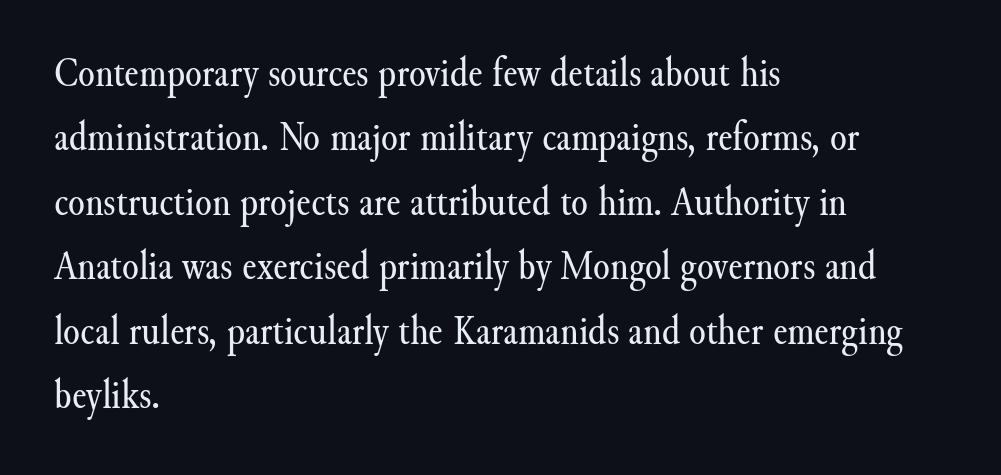
The image shows 43 px regular-weight serif type, upright; set left-aligned, normal line spacing (1.5x), normal letter spacing, not underlined; medium stroke contrast and a small x-height.
